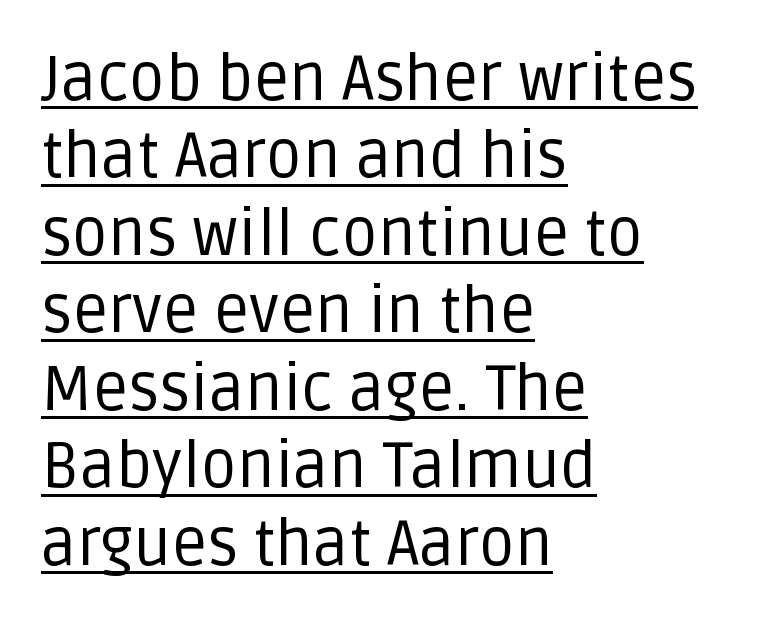
The passage shown is typeset with a sans-serif family. Proportional: the letters do not fall into vertical columns. No letter is thick-stroked: the sample isn't bold. One-word summary of the alignment: left.
